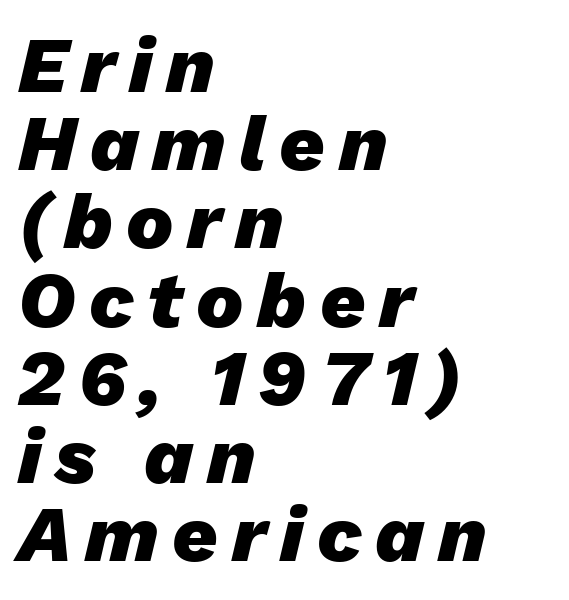
The image shows 79 px heavy type, italic (leaning right); set left-aligned, tight line spacing (0.99x), not underlined; low stroke contrast and a medium x-height.
